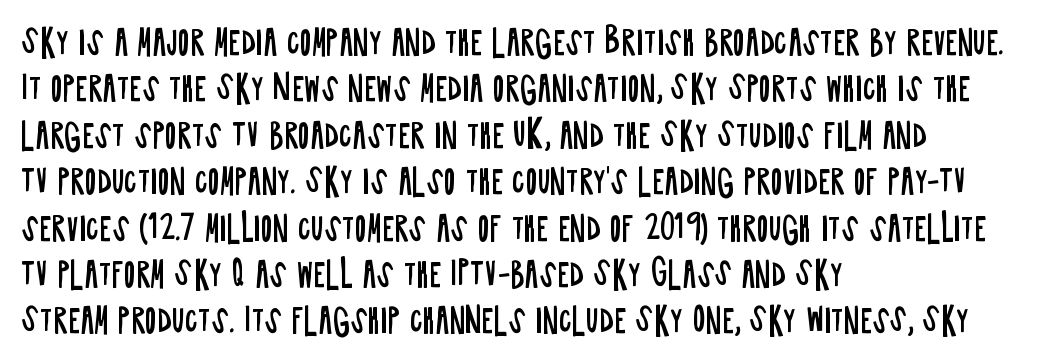
{"serif": "no", "italic": "no", "bold": "no", "weight": "regular", "width": "condensed", "stroke_contrast": "low", "x_height": "large", "monospaced": "no", "underline": "no", "align": "left", "line_spacing": "normal", "line_spacing_ratio": 1.45, "letter_spacing": "normal", "letter_spacing_em": 0.0, "glyph_px": 32}
